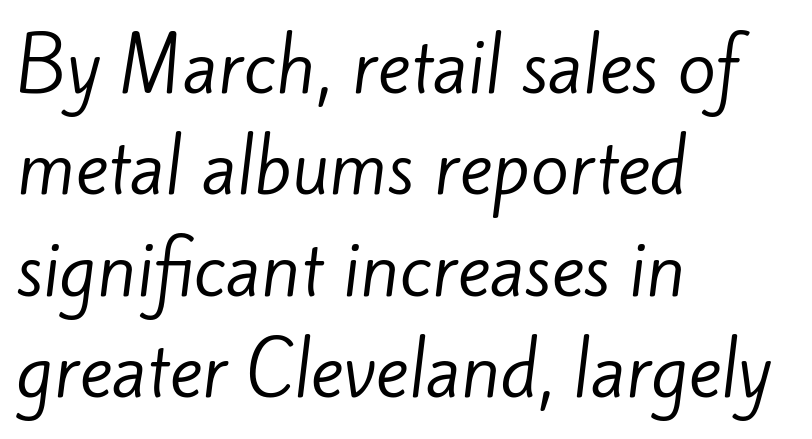
The face used here is proportionally spaced, like ordinary book or web type. These lines are composed in type without serifs. A clean baseline with only descenders dipping below it. Reading down the block, your eye returns to a fixed left position each line. Observe the ordinary spacing: letters are neighbours, not strangers. Normally led — the rows are evenly, conventionally spaced.
